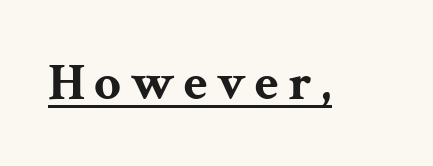
{"serif": "yes", "italic": "no", "bold": "yes", "weight": "bold", "width": "wide", "stroke_contrast": "medium", "x_height": "medium", "monospaced": "no", "underline": "yes", "glyph_px": 53}
